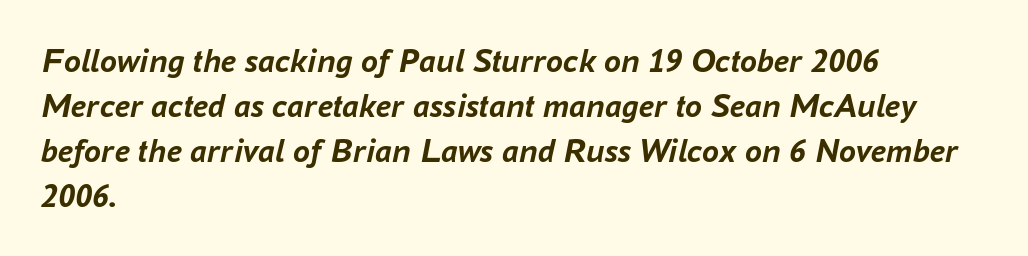
The image shows 34 px semibold type, italic (leaning right); set left-aligned, normal line spacing (1.32x), normal letter spacing, not underlined; low stroke contrast and a medium x-height.
